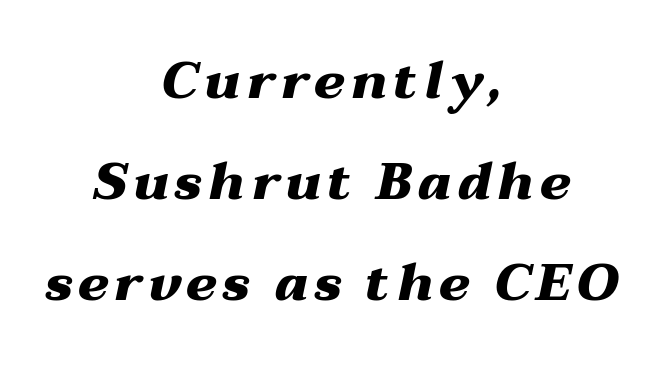
The image shows 52 px heavy, wide type, italic (leaning right); set centered, loose line spacing (1.94x), not underlined; medium stroke contrast and a medium x-height.
